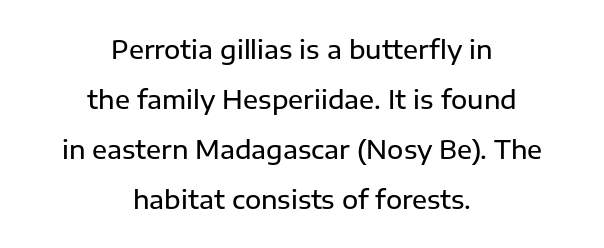
{"italic": "no", "bold": "semi", "underline": "no", "align": "center", "line_spacing": "loose", "line_spacing_ratio": 2.0, "letter_spacing": "normal", "letter_spacing_em": 0.0, "glyph_px": 25}
